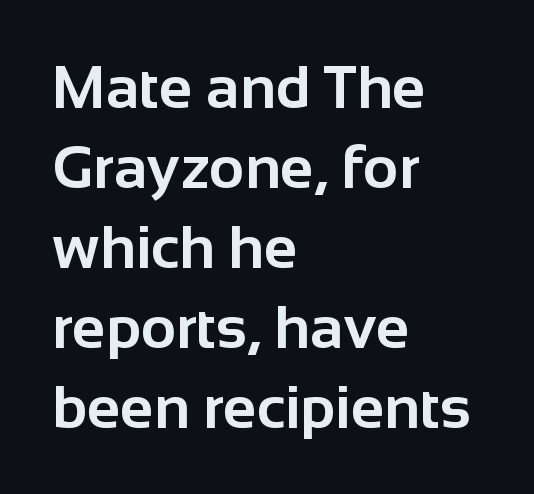
These lines are set flush left with a ragged right edge. Stroke terminals: plain, sans-serif. Glyph-to-glyph distance matches everyday printed text. Students, observe: this is what conventionally led text looks like.
